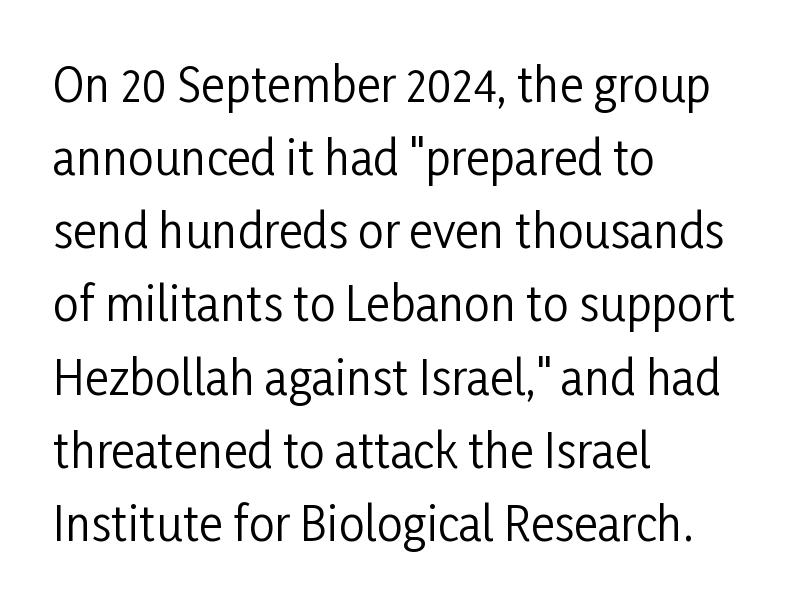
The image shows 46 px regular-weight, condensed sans-serif type, upright; set left-aligned, normal line spacing (1.59x), normal letter spacing, not underlined; low stroke contrast and a medium x-height.
